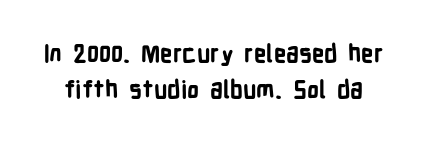
Q: Is the text bold? A: Yes.
Q: Is the text italic (slanted)? A: No, it is upright.
Q: Is the text underlined? A: No.
Q: Is the spacing between letters normal or unusually wide? A: Normal.
Q: Is the spacing between lines tight, normal or loose? A: Normal.
